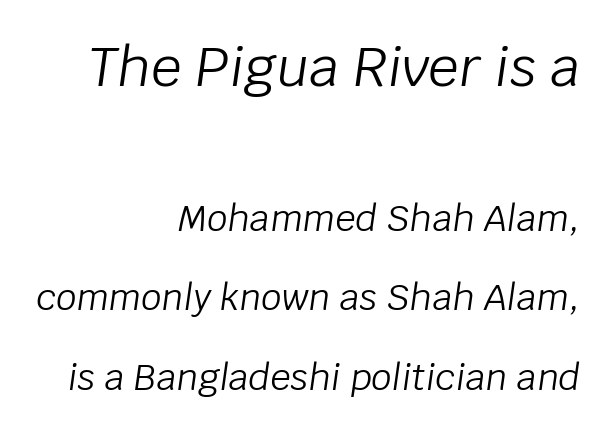
Q: Is the text bold? A: No.
Q: Is the text italic (slanted)? A: Yes, it leans right by about 8 degrees.
Q: Is the text underlined? A: No.
Q: How is the paragraph aligned? A: Right-aligned.
Q: Is the spacing between letters normal or unusually wide? A: Normal.
Q: Is the spacing between lines tight, normal or loose? A: Loose.
Q: Which block of text is set in a larger size, the first (top) or the second (bottom)? A: The first (top) one.
Q: Width (condensed, normal, or wide)? A: Normal.
Q: Stroke contrast? A: Low.
Q: x-height? A: Large.
Q: Monospaced? A: No.
